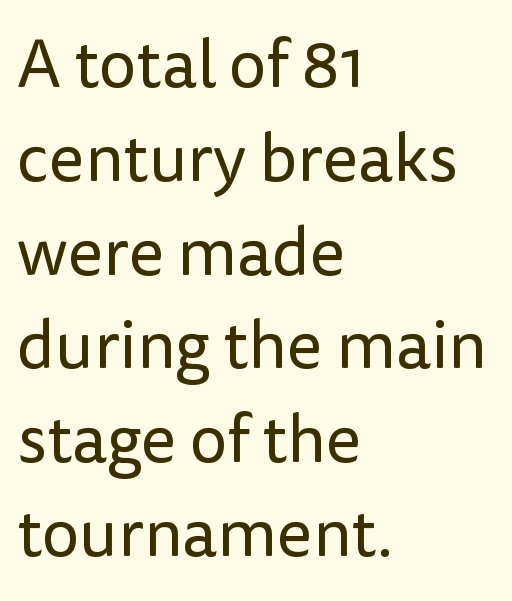
Q: Is the text bold? A: No.
Q: Is the text italic (slanted)? A: No, it is upright.
Q: Is the typeface a serif or a sans-serif typeface? A: Sans-serif.
Q: Is the text underlined? A: No.
Q: How is the paragraph aligned? A: Left-aligned.
Q: Is the spacing between letters normal or unusually wide? A: Normal.
Q: Is the spacing between lines tight, normal or loose? A: Normal.
Q: Width (condensed, normal, or wide)? A: Normal.
Q: Stroke contrast? A: Low.
Q: x-height? A: Medium.
Q: Monospaced? A: No.
